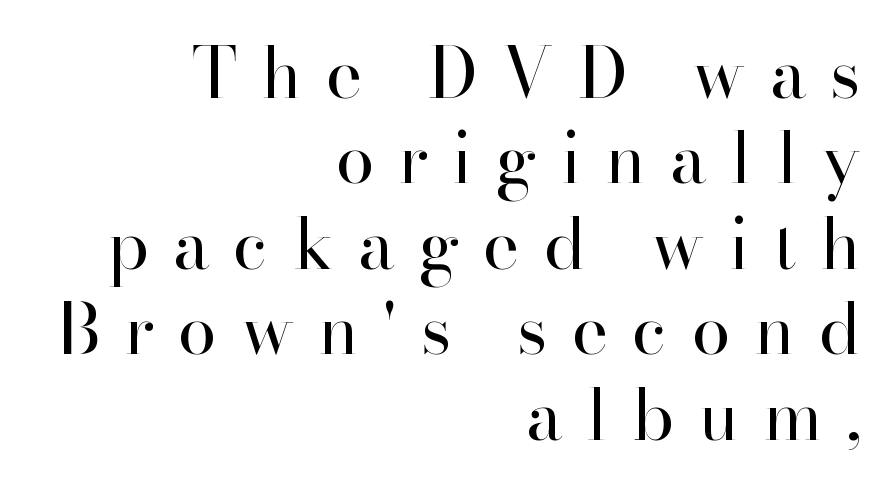
This reads as an unemphasized weight, regular at the heaviest. Each line ends at the same right margin while the left side varies. Varying glyph widths throughout — classic text-font behaviour. Vertical strokes here are truly vertical.
